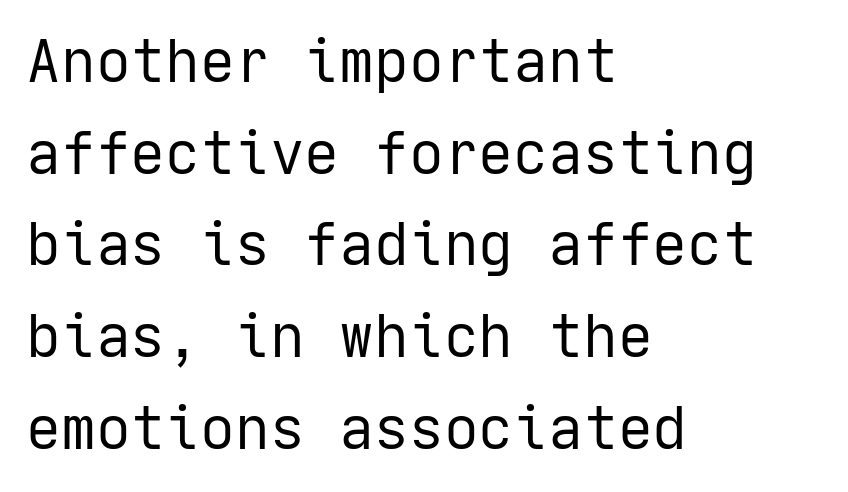
The image shows 58 px regular-weight sans-serif type, upright; set left-aligned, normal line spacing (1.58x), normal letter spacing, not underlined; low stroke contrast and a medium x-height.
